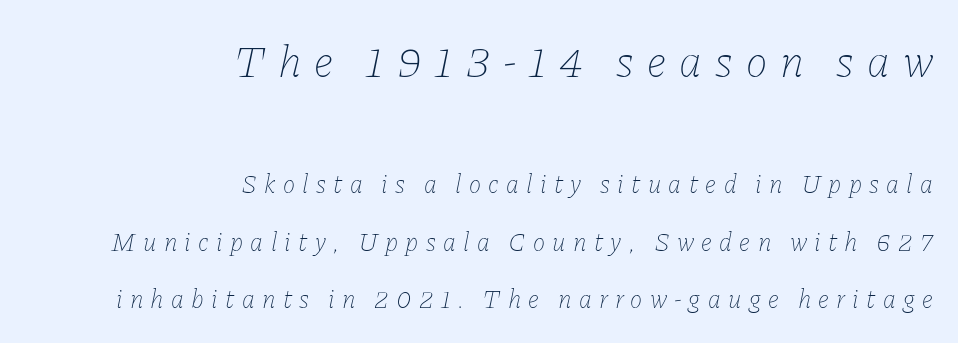
Scale decreases going downward across the two blocks. Yep, that's italic — everything's leaning. Leading: increased. Each word looks stretched out because of the extra space between its letters. The passage shown is not bold in any degree. This sample is right-justified, so line beginnings fall wherever the words allow.
